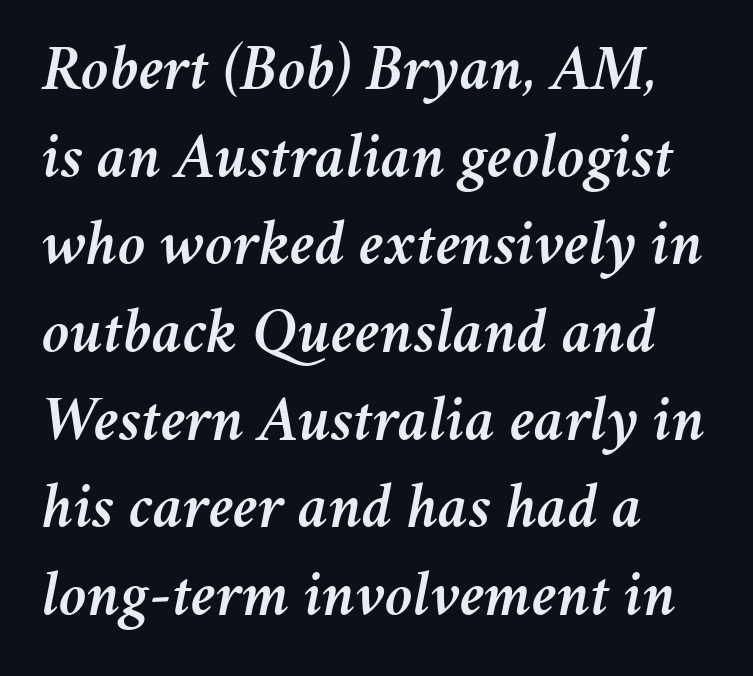
The image shows 64 px text type, italic (leaning right); set left-aligned, normal line spacing (1.37x), normal letter spacing, not underlined; medium stroke contrast and a medium x-height.
